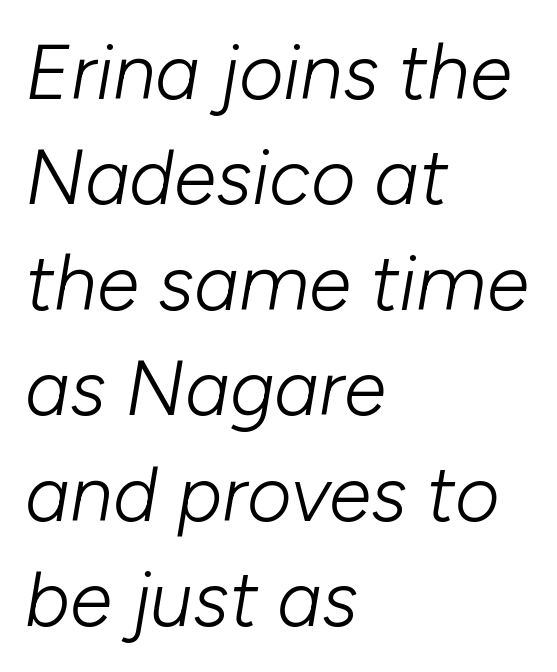
The image shows 77 px light type, italic (leaning right); set left-aligned, normal line spacing (1.37x), normal letter spacing, not underlined; low stroke contrast and a medium x-height.
